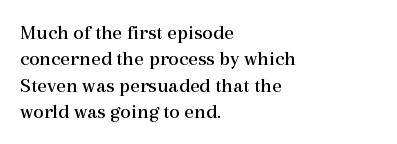
The rendering uses a moderate line-height, typical for paragraphs. Only glyphs here, with clear space below each row. The passage is arranged the way most books set body copy — flush left. Spacing between characters is what you'd get straight out of the box.
